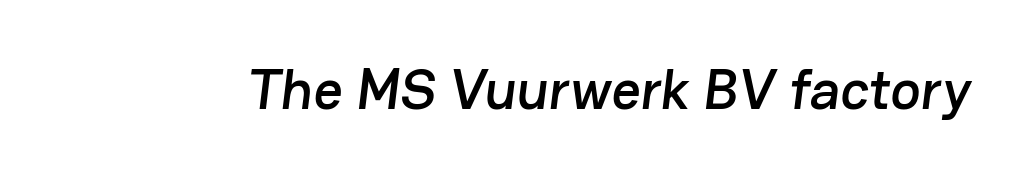
The image shows 57 px sans-serif type; set normal letter spacing, not underlined; low stroke contrast and a medium x-height.
